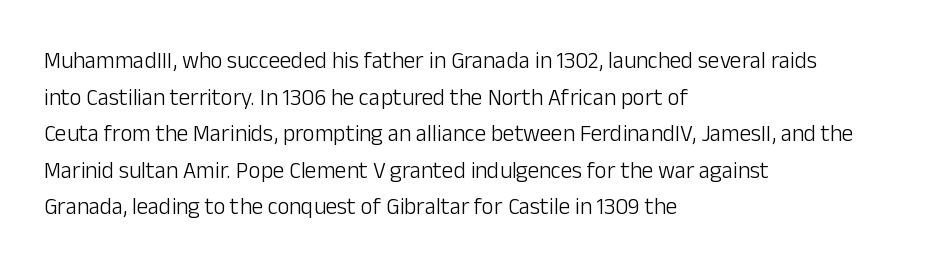
{"italic": "no", "bold": "no", "underline": "no", "align": "left", "line_spacing": "normal", "line_spacing_ratio": 1.59, "letter_spacing": "normal", "letter_spacing_em": 0.0, "glyph_px": 23}
